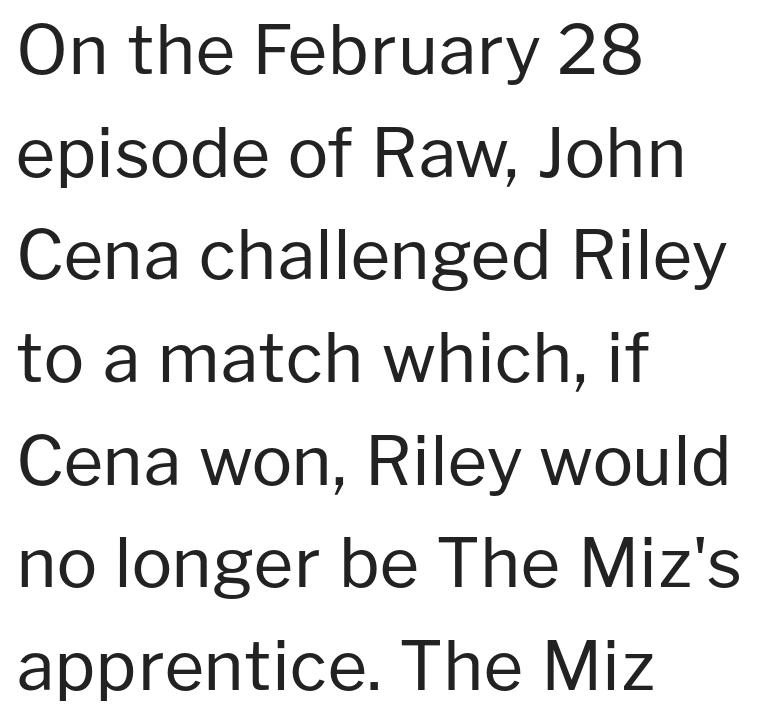
The image shows 68 px regular-weight sans-serif type, upright; set left-aligned, normal line spacing (1.51x), normal letter spacing, not underlined; low stroke contrast and a medium x-height.
